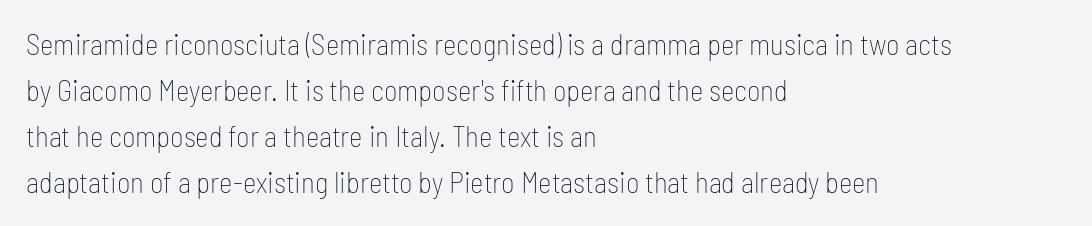
The image shows 29 px thin, condensed sans-serif type, upright; set left-aligned, normal line spacing (1.59x), normal letter spacing, not underlined; low stroke contrast and a medium x-height.
